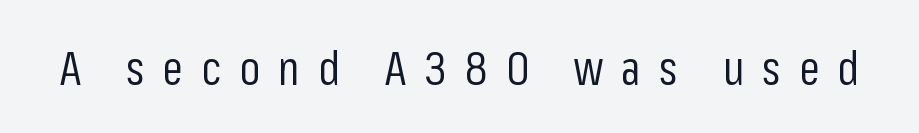
{"serif": "no", "italic": "no", "bold": "no", "weight": "regular", "width": "condensed", "stroke_contrast": "low", "x_height": "medium", "monospaced": "no", "underline": "no", "letter_spacing": "wide", "letter_spacing_em": 0.38, "glyph_px": 47}
